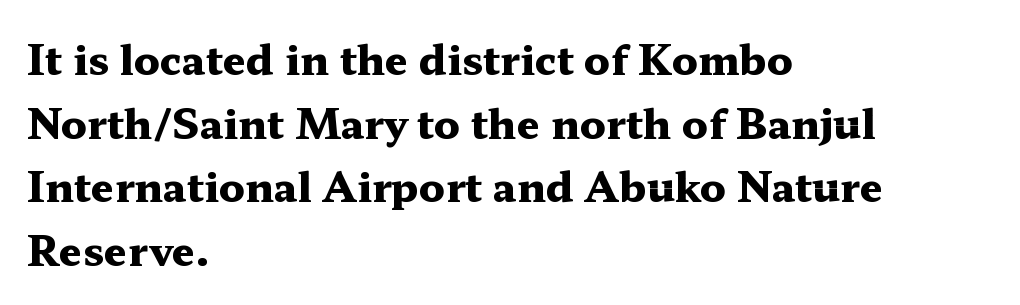
Q: Is the text bold? A: Yes.
Q: Is the text italic (slanted)? A: No, it is upright.
Q: Is the typeface a serif or a sans-serif typeface? A: Serif.
Q: Is the text underlined? A: No.
Q: How is the paragraph aligned? A: Left-aligned.
Q: Is the spacing between letters normal or unusually wide? A: Normal.
Q: Is the spacing between lines tight, normal or loose? A: Normal.
Q: Width (condensed, normal, or wide)? A: Wide.
Q: Stroke contrast? A: Medium.
Q: x-height? A: Medium.
Q: Monospaced? A: No.
